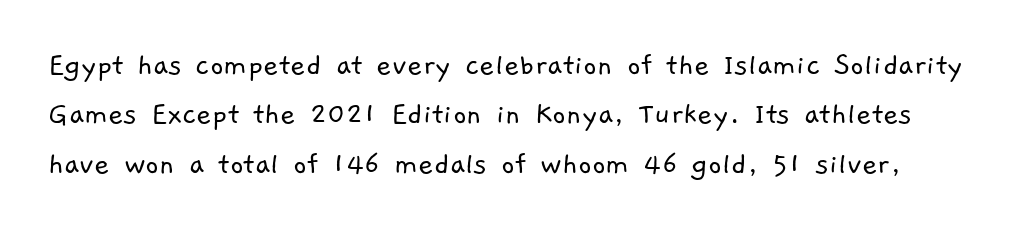
The image shows 33 px light sans-serif type; set normal line spacing (1.5x), normal letter spacing, not underlined; low stroke contrast and a medium x-height.
